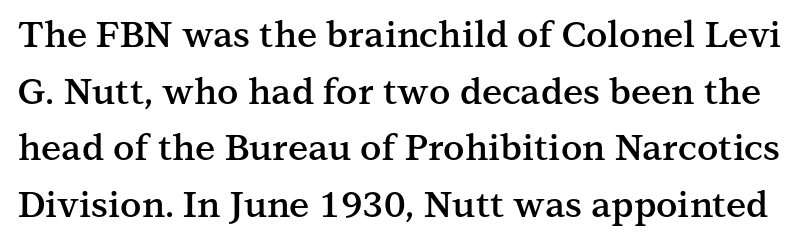
Do the letters lean? They stand straight. A normal amount of white space separates one row of letters from the next. The passage shown is typed in a proportional face where columns would drift. Slightly chunky letters — semibold, I'd say, not full bold.
